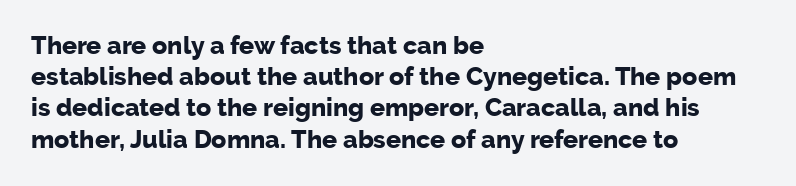
Caption: standard tracking, unaltered. Weight: bold. Line beginnings align vertically; line endings do not. The type sits square on the baseline with zero lean.
